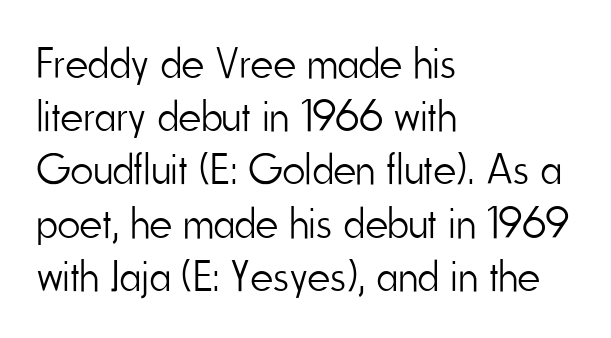
The image shows 44 px light, condensed sans-serif type, upright; set left-aligned, line spacing 1.21x, normal letter spacing, not underlined; low stroke contrast and a small x-height.
